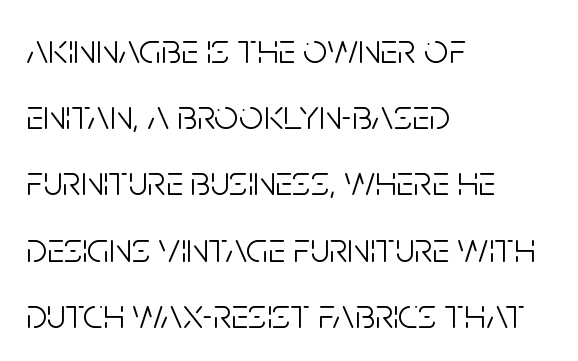
{"serif": "no", "italic": "no", "bold": "no", "weight": "light", "width": "condensed", "stroke_contrast": "low", "x_height": "large", "monospaced": "no", "underline": "no", "align": "left", "line_spacing": "normal", "line_spacing_ratio": 1.54, "letter_spacing": "normal", "letter_spacing_em": 0.0, "glyph_px": 43}
